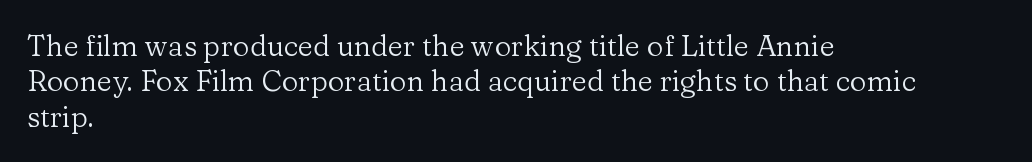
{"serif": "yes", "italic": "no", "bold": "no", "weight": "regular", "width": "normal", "stroke_contrast": "low", "x_height": "medium", "monospaced": "no", "underline": "no", "align": "left", "line_spacing_ratio": 1.22, "letter_spacing": "normal", "letter_spacing_em": 0.0, "glyph_px": 29}
